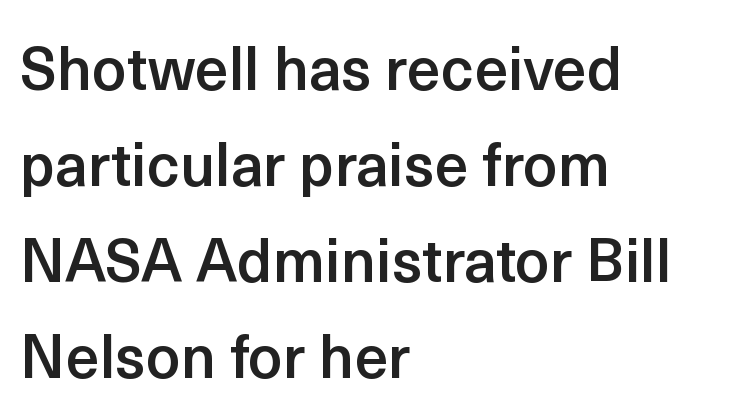
{"serif": "no", "italic": "no", "bold": "semi", "weight": "semibold", "width": "normal", "x_height": "medium", "monospaced": "no", "underline": "no", "align": "left", "line_spacing": "normal", "line_spacing_ratio": 1.6, "letter_spacing": "normal", "letter_spacing_em": 0.0, "glyph_px": 60}
